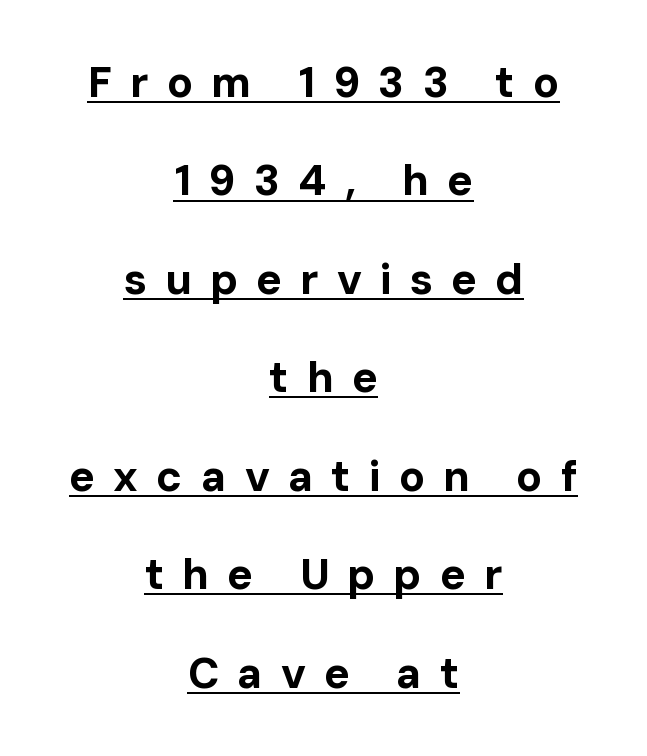
Observe the absence of serifs on each vertical stroke in this sample. The passage shown is typed in a proportional face where columns would drift. Quick note: interline space is abundant. Each glyph is drawn with heavy, bold strokes. Typeset on center — no edge is straight.
